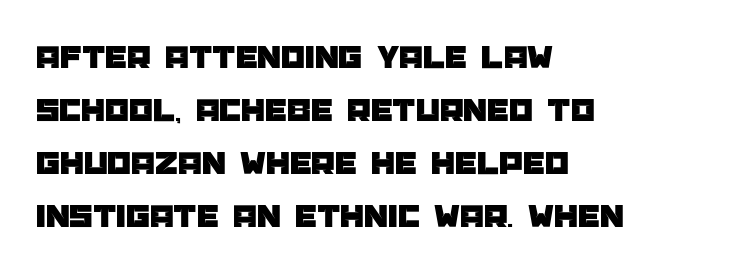
Rule under the text: the space is simply empty. The typesetter chose a ragged-right arrangement here. Regular leading. This sample has the flowing, uneven cadence of proportional lettering. Short note: letters normally spaced. No italicization has been applied; the sample stays upright.
